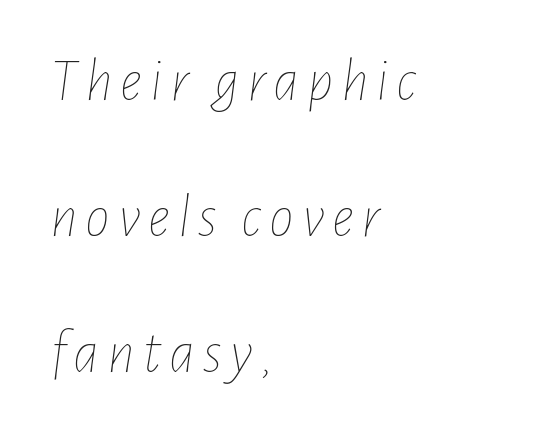
{"italic": "yes", "lean": "right", "slant_degrees": 7, "bold": "no", "weight": "thin", "width": "condensed", "stroke_contrast": "low", "x_height": "medium", "monospaced": "no", "underline": "no", "align": "left", "line_spacing": "loose", "line_spacing_ratio": 2.19, "glyph_px": 62}
